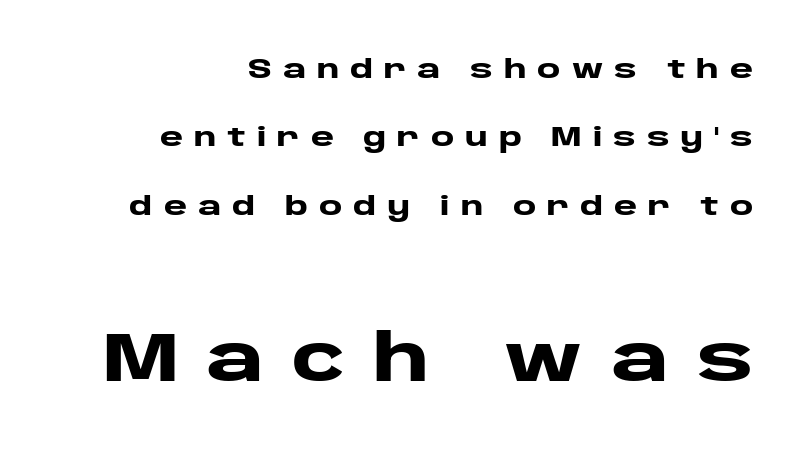
The image shows 70 px heavy, wide sans-serif type, upright; set right-aligned, loose line spacing (2.44x), unusually wide letter spacing (+0.39 em), not underlined; the second (bottom) block is 2.5x larger; low stroke contrast and a large x-height.
